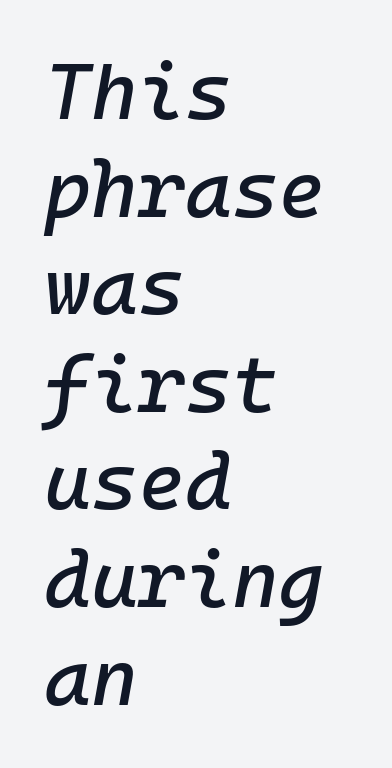
{"italic": "yes", "lean": "right", "slant_degrees": 10, "width": "normal", "stroke_contrast": "low", "x_height": "medium", "monospaced": "yes", "underline": "no", "align": "left", "line_spacing_ratio": 1.22, "letter_spacing": "normal", "letter_spacing_em": 0.0, "glyph_px": 80}
